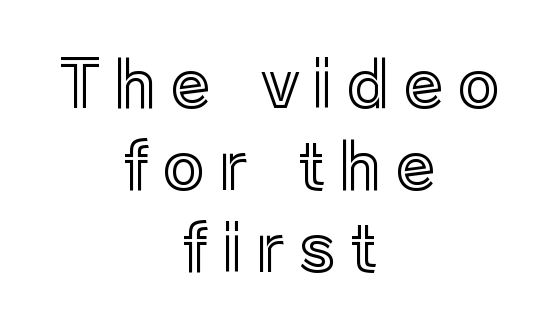
{"italic": "no", "width": "normal", "x_height": "medium", "monospaced": "no", "underline": "no", "align": "center", "line_spacing": "normal", "line_spacing_ratio": 1.28, "letter_spacing": "wide", "letter_spacing_em": 0.22, "glyph_px": 64}
